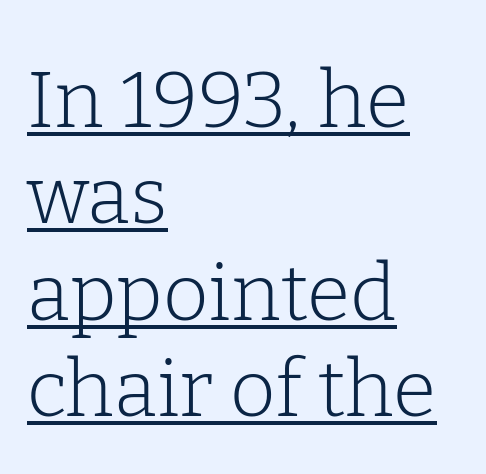
Q: Is the text bold? A: No.
Q: Is the text italic (slanted)? A: No, it is upright.
Q: Is the typeface a serif or a sans-serif typeface? A: Serif.
Q: Is the text underlined? A: Yes.
Q: How is the paragraph aligned? A: Left-aligned.
Q: Is the spacing between letters normal or unusually wide? A: Normal.
Q: Width (condensed, normal, or wide)? A: Normal.
Q: Stroke contrast? A: Low.
Q: x-height? A: Medium.
Q: Monospaced? A: No.
